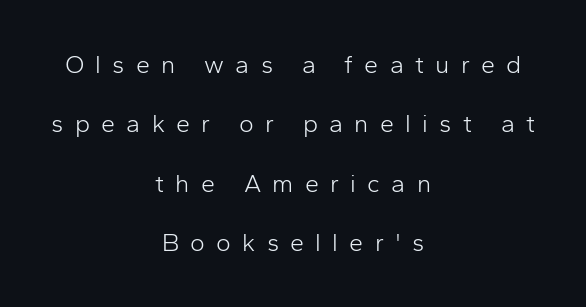
The image shows 25 px text type, upright; set centered, loose line spacing (2.38x), unusually wide letter spacing (+0.45 em), not underlined.
